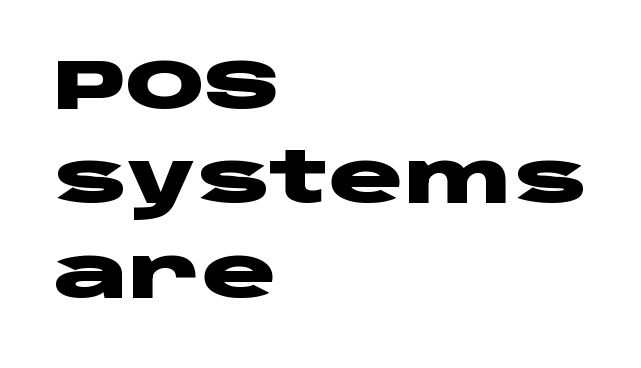
{"serif": "no", "italic": "no", "bold": "yes", "weight": "heavy", "width": "wide", "stroke_contrast": "low", "x_height": "large", "monospaced": "no", "underline": "no", "align": "left", "line_spacing": "normal", "line_spacing_ratio": 1.35, "letter_spacing": "normal", "letter_spacing_em": 0.0, "glyph_px": 70}
